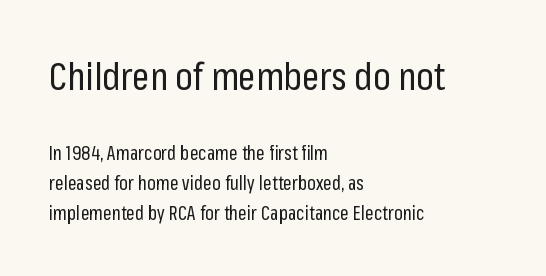
Q: Is the text bold? A: No.
Q: Is the text italic (slanted)? A: No, it is upright.
Q: Is the typeface a serif or a sans-serif typeface? A: Sans-serif.
Q: Is the text underlined? A: No.
Q: How is the paragraph aligned? A: Left-aligned.
Q: Is the spacing between letters normal or unusually wide? A: Normal.
Q: Is the spacing between lines tight, normal or loose? A: Normal.
Q: Which block of text is set in a larger size, the first (top) or the second (bottom)? A: The first (top) one.
Q: Width (condensed, normal, or wide)? A: Condensed.
Q: Stroke contrast? A: Low.
Q: x-height? A: Medium.
Q: Monospaced? A: No.
